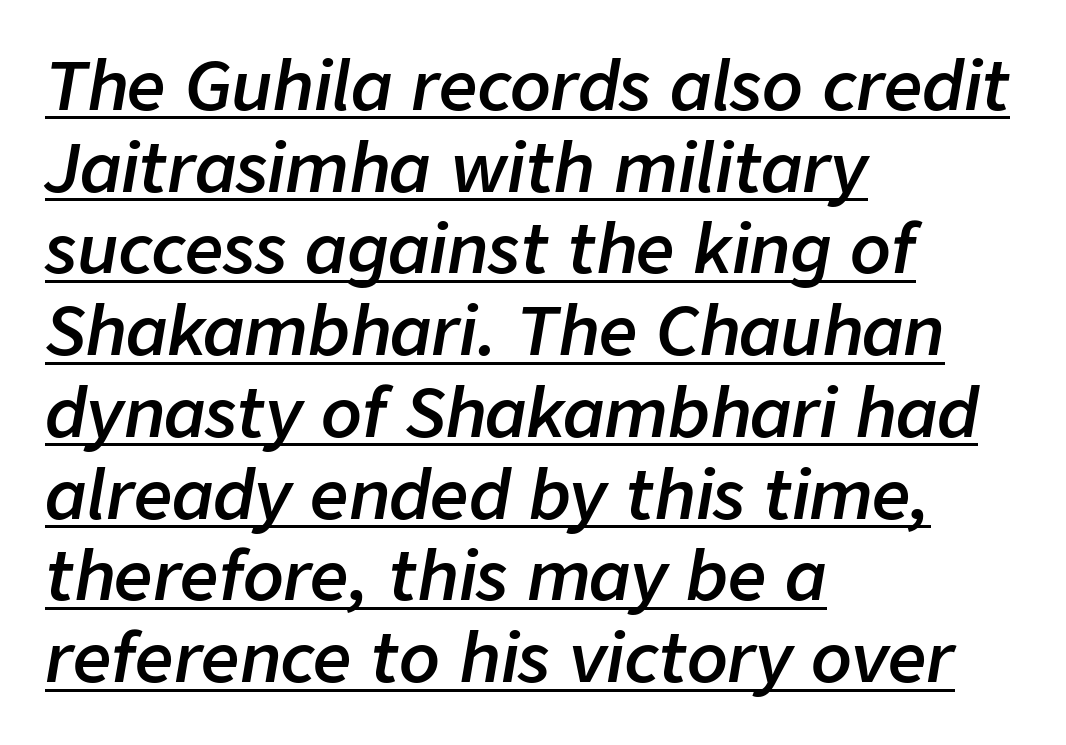
{"italic": "yes", "lean": "right", "slant_degrees": 9, "bold": "semi", "weight": "semibold", "width": "normal", "stroke_contrast": "low", "x_height": "medium", "monospaced": "no", "underline": "yes", "align": "left", "line_spacing_ratio": 1.22, "letter_spacing": "normal", "letter_spacing_em": 0.0, "glyph_px": 67}
